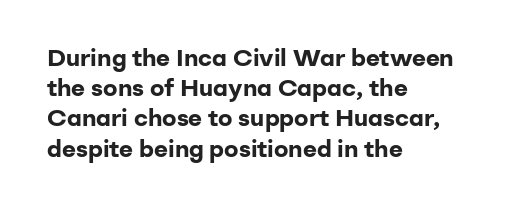
Q: Is the text bold? A: Yes.
Q: Is the text italic (slanted)? A: No, it is upright.
Q: Is the text underlined? A: No.
Q: How is the paragraph aligned? A: Left-aligned.
Q: Is the spacing between letters normal or unusually wide? A: Normal.
Q: Is the spacing between lines tight, normal or loose? A: Normal.
